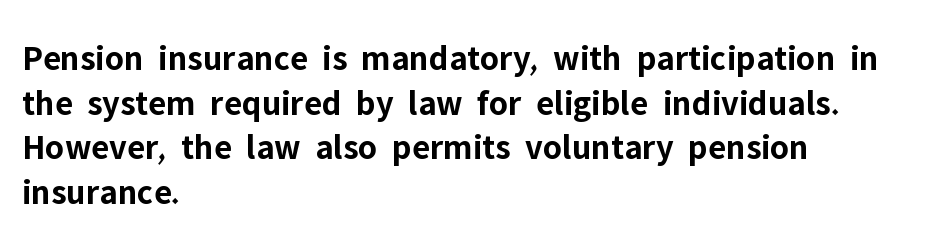
Q: Is the text bold? A: Yes.
Q: Is the text italic (slanted)? A: No, it is upright.
Q: Is the typeface a serif or a sans-serif typeface? A: Sans-serif.
Q: Is the text underlined? A: No.
Q: How is the paragraph aligned? A: Left-aligned.
Q: Is the spacing between letters normal or unusually wide? A: Normal.
Q: Width (condensed, normal, or wide)? A: Normal.
Q: Stroke contrast? A: Low.
Q: x-height? A: Medium.
Q: Monospaced? A: No.
